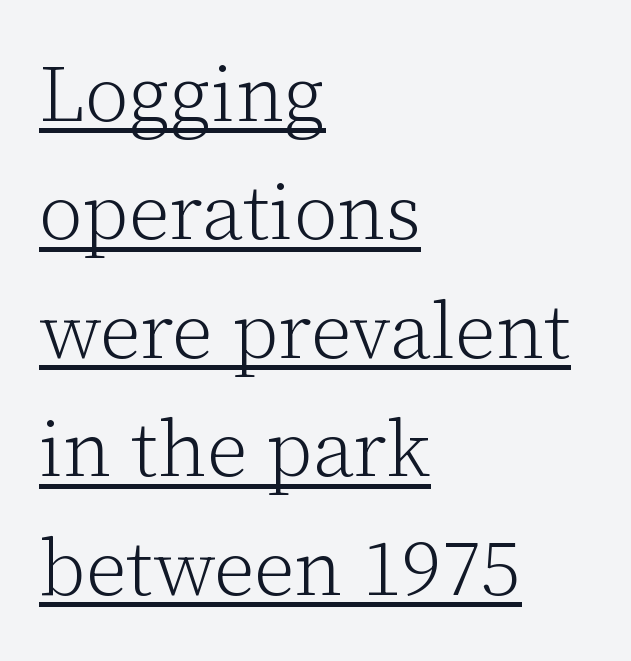
Horizontal bands of white between lines are of average thickness. Character widths vary here, with narrow letters taking less room than wide ones. No extra ink here — the face is not bold. The ragged edge is on the right, which tells us the setting is flush left. The rendering shows small feet on the letterforms — a serif design. The font's upright variant was chosen for this text.
